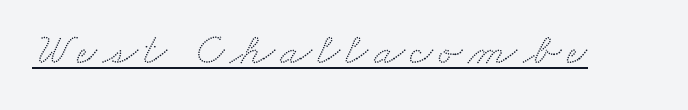
Q: Is the typeface a serif or a sans-serif typeface? A: Serif.
Q: Is the text underlined? A: Yes.
Q: Width (condensed, normal, or wide)? A: Wide.
Q: Stroke contrast? A: Medium.
Q: x-height? A: Small.
Q: Monospaced? A: No.
